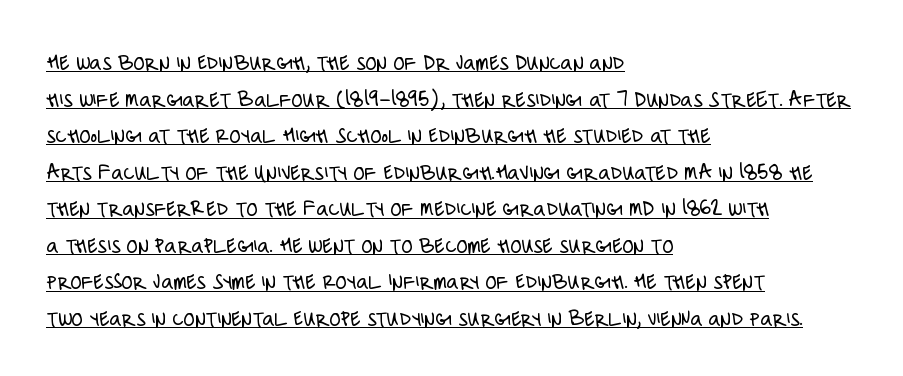
Q: Is the text bold? A: No.
Q: Is the text italic (slanted)? A: No, it is upright.
Q: Is the text underlined? A: Yes.
Q: How is the paragraph aligned? A: Left-aligned.
Q: Is the spacing between letters normal or unusually wide? A: Normal.
Q: Is the spacing between lines tight, normal or loose? A: Normal.
